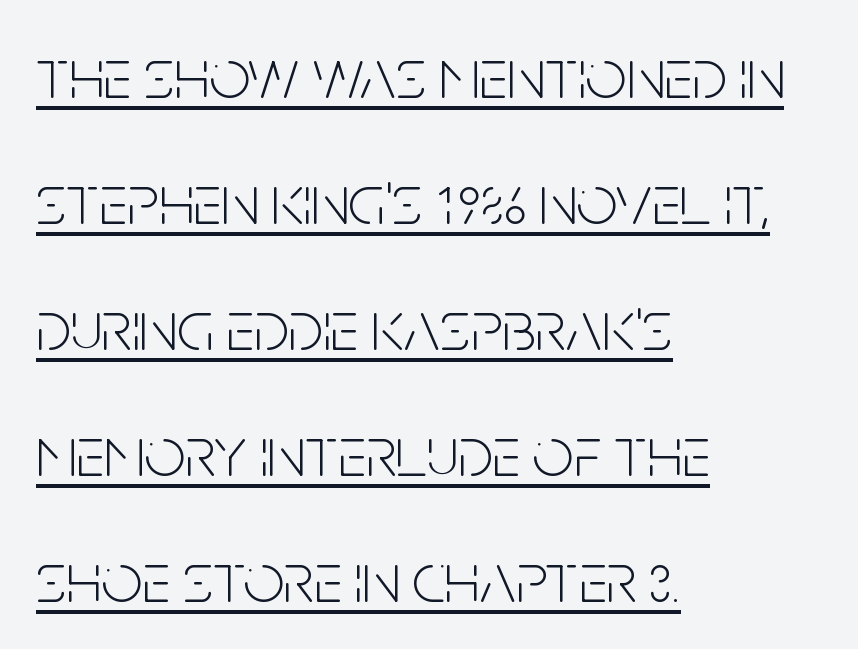
The image shows 72 px light, condensed sans-serif type, upright; set left-aligned, line spacing 1.75x, normal letter spacing, underlined; low stroke contrast and a large x-height.
